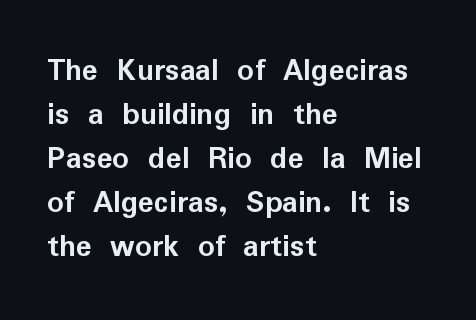
{"serif": "no", "italic": "no", "bold": "yes", "weight": "semibold", "width": "normal", "stroke_contrast": "low", "x_height": "medium", "monospaced": "no", "underline": "no", "align": "left", "line_spacing": "normal", "line_spacing_ratio": 1.33, "letter_spacing": "normal", "letter_spacing_em": 0.0, "glyph_px": 33}
